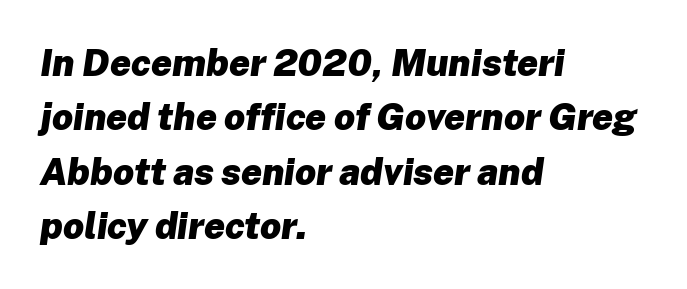
{"italic": "yes", "lean": "right", "slant_degrees": 8, "bold": "yes", "weight": "heavy", "width": "normal", "stroke_contrast": "low", "x_height": "medium", "monospaced": "no", "underline": "no", "align": "left", "line_spacing": "normal", "line_spacing_ratio": 1.47, "letter_spacing": "normal", "letter_spacing_em": 0.0, "glyph_px": 37}
